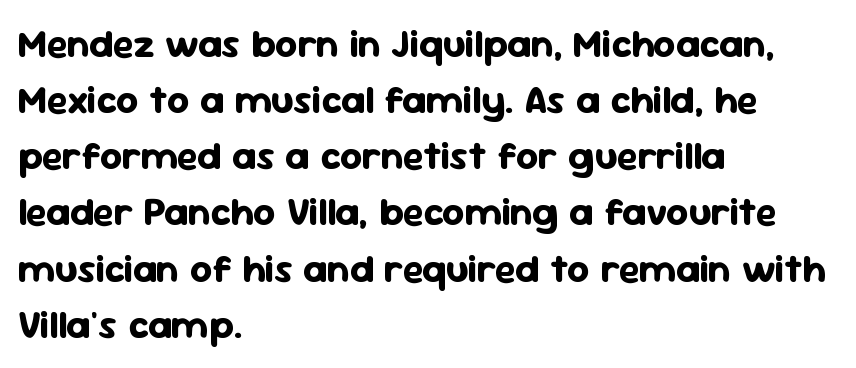
In terms of posture, this sample is upright. Interline gaps are of average width in this sample. This sample is left-justified, so line endings fall wherever the words run out. The passage shown has conventional tracking throughout.
